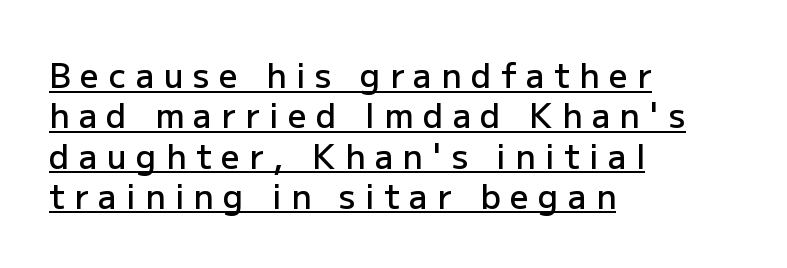
Q: Is the text bold? A: Semi-bold.
Q: Is the text italic (slanted)? A: No, it is upright.
Q: Is the typeface a serif or a sans-serif typeface? A: Sans-serif.
Q: Is the text underlined? A: Yes.
Q: How is the paragraph aligned? A: Left-aligned.
Q: Is the spacing between letters normal or unusually wide? A: Unusually wide.
Q: Width (condensed, normal, or wide)? A: Normal.
Q: Stroke contrast? A: Low.
Q: x-height? A: Medium.
Q: Monospaced? A: No.
